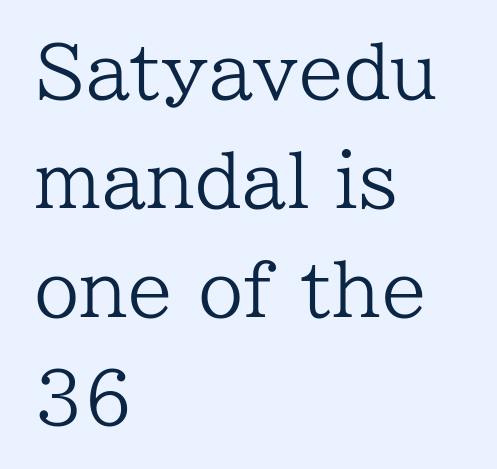
{"serif": "yes", "italic": "no", "bold": "no", "weight": "regular", "width": "normal", "stroke_contrast": "low", "x_height": "medium", "monospaced": "no", "underline": "no", "align": "left", "line_spacing": "normal", "line_spacing_ratio": 1.49, "letter_spacing": "normal", "letter_spacing_em": 0.0, "glyph_px": 73}
